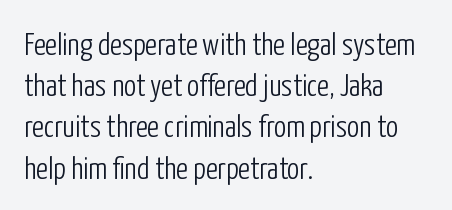
Caption: face not bold, strokes unweighted. In terms of letterform style, serifs are entirely absent. You could call the tracking neutral — neither tight nor loose. Do the characters align in a grid? No, the font is proportional. The specimen reads as upright at a glance. In CSS terms this would be text-align: left.
